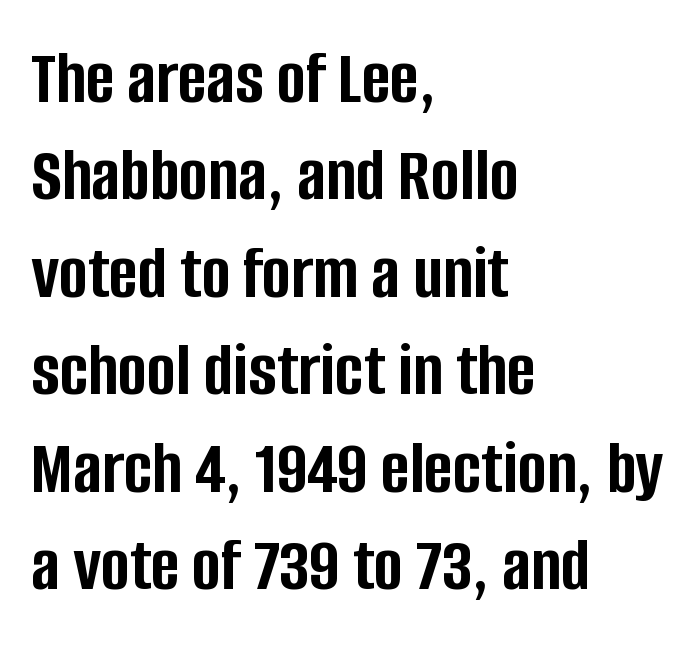
{"serif": "no", "italic": "no", "bold": "yes", "weight": "semibold", "width": "condensed", "stroke_contrast": "low", "x_height": "large", "monospaced": "no", "underline": "no", "align": "left", "line_spacing": "normal", "line_spacing_ratio": 1.25, "letter_spacing": "normal", "letter_spacing_em": 0.0, "glyph_px": 78}
